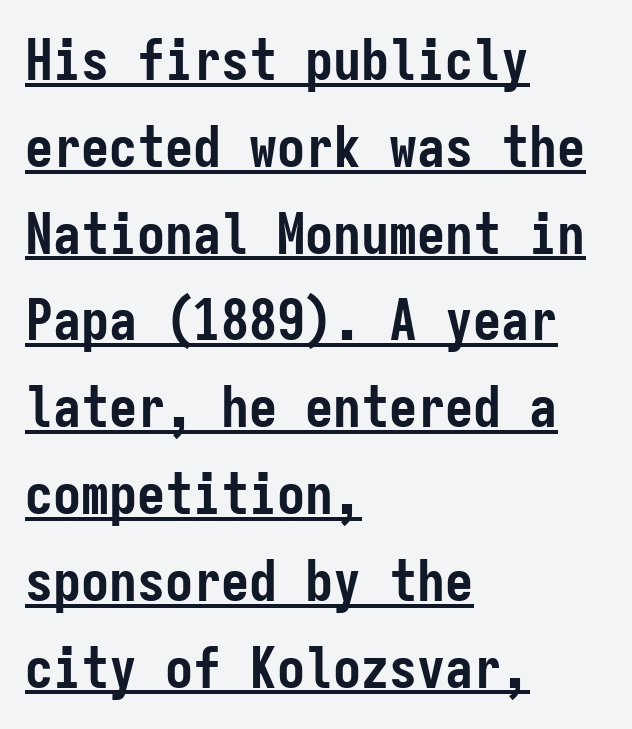
{"serif": "no", "italic": "no", "bold": "yes", "weight": "semibold", "width": "condensed", "stroke_contrast": "low", "x_height": "medium", "monospaced": "yes", "underline": "yes", "align": "left", "line_spacing": "normal", "line_spacing_ratio": 1.55, "letter_spacing": "normal", "letter_spacing_em": 0.0, "glyph_px": 56}
